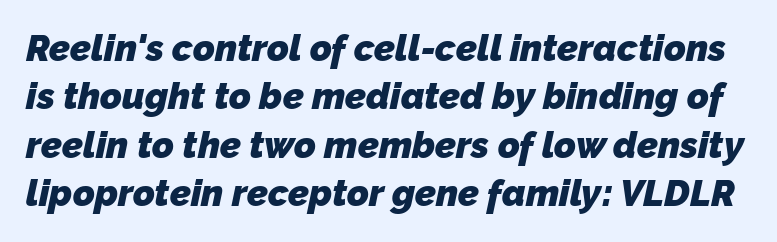
{"serif": "no", "bold": "yes", "weight": "heavy", "width": "normal", "stroke_contrast": "low", "x_height": "medium", "monospaced": "no", "underline": "no", "line_spacing": "normal", "line_spacing_ratio": 1.31, "letter_spacing": "normal", "letter_spacing_em": 0.0, "glyph_px": 37}
